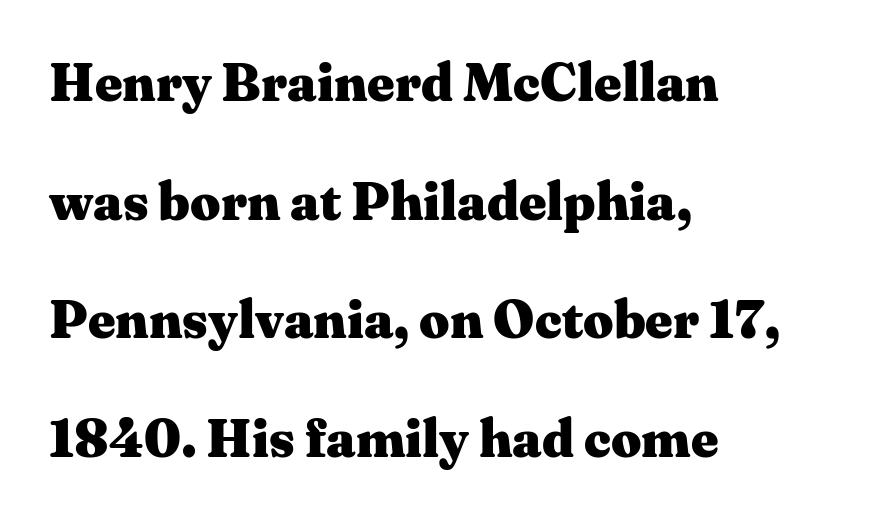
{"serif": "yes", "italic": "no", "bold": "yes", "weight": "heavy", "width": "wide", "stroke_contrast": "medium", "x_height": "medium", "monospaced": "no", "underline": "no", "align": "left", "line_spacing": "loose", "line_spacing_ratio": 2.24, "letter_spacing": "normal", "letter_spacing_em": 0.0, "glyph_px": 53}
